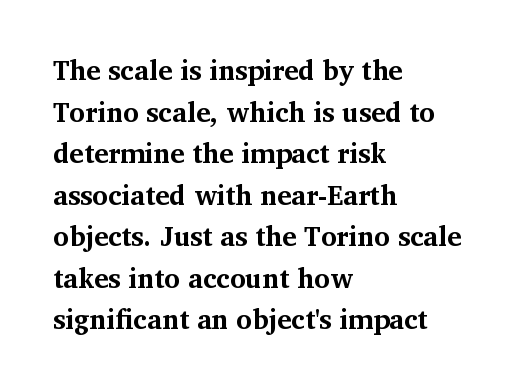
This sample keeps an unexceptional amount of space between lines. Which margin do the lines hug? The left one — the right edge is uneven. The specimen omits any rule beneath the text block's lines. Students, note that the glyphs here touch the page at normal intervals. This is heavy type, rendered in bold.
